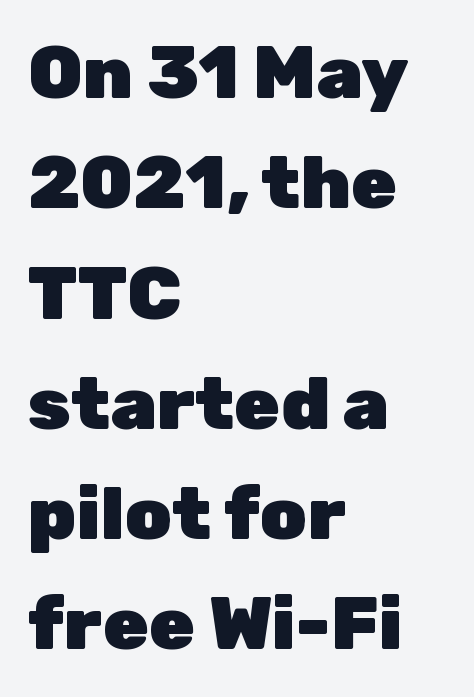
{"serif": "no", "italic": "no", "bold": "yes", "weight": "heavy", "width": "normal", "stroke_contrast": "low", "x_height": "medium", "monospaced": "no", "underline": "no", "align": "left", "line_spacing": "normal", "line_spacing_ratio": 1.49, "letter_spacing": "normal", "letter_spacing_em": 0.0, "glyph_px": 74}
